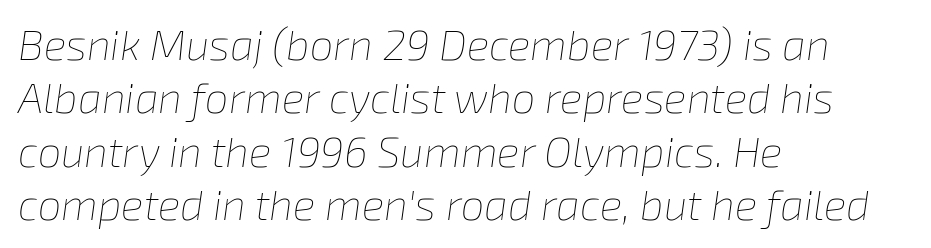
Q: Is the text bold? A: No.
Q: Is the text italic (slanted)? A: Yes, it leans right by about 8 degrees.
Q: Is the text underlined? A: No.
Q: How is the paragraph aligned? A: Left-aligned.
Q: Is the spacing between letters normal or unusually wide? A: Normal.
Q: Is the spacing between lines tight, normal or loose? A: Normal.
Q: Width (condensed, normal, or wide)? A: Normal.
Q: Stroke contrast? A: Low.
Q: x-height? A: Medium.
Q: Monospaced? A: No.
